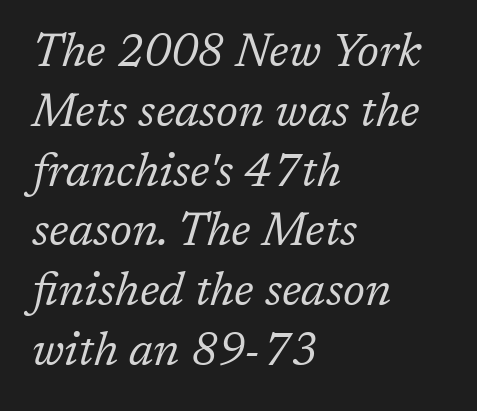
Q: Is the text bold? A: No.
Q: Is the text italic (slanted)? A: Yes, it leans right by about 17 degrees.
Q: Is the typeface a serif or a sans-serif typeface? A: Serif.
Q: Is the text underlined? A: No.
Q: How is the paragraph aligned? A: Left-aligned.
Q: Is the spacing between letters normal or unusually wide? A: Normal.
Q: Is the spacing between lines tight, normal or loose? A: Normal.
Q: Width (condensed, normal, or wide)? A: Normal.
Q: Stroke contrast? A: Low.
Q: x-height? A: Medium.
Q: Monospaced? A: No.
